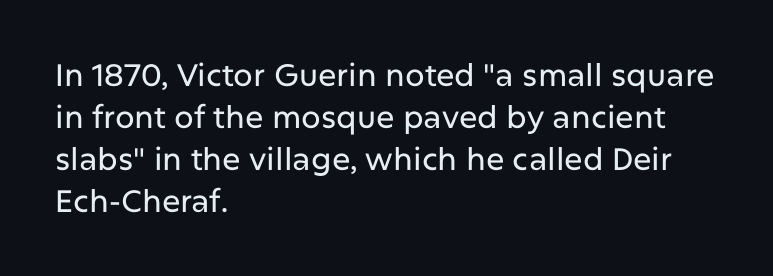
Q: Is the text italic (slanted)? A: No, it is upright.
Q: Is the typeface a serif or a sans-serif typeface? A: Sans-serif.
Q: Is the text underlined? A: No.
Q: How is the paragraph aligned? A: Left-aligned.
Q: Is the spacing between letters normal or unusually wide? A: Normal.
Q: Is the spacing between lines tight, normal or loose? A: Normal.
Q: Width (condensed, normal, or wide)? A: Normal.
Q: Stroke contrast? A: Low.
Q: x-height? A: Medium.
Q: Monospaced? A: No.
